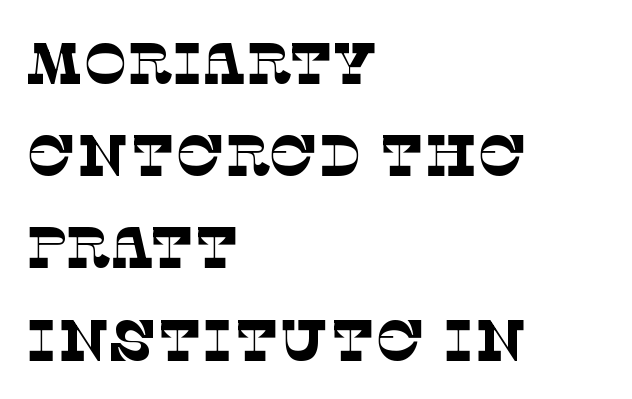
{"serif": "yes", "bold": "no", "weight": "thin", "width": "normal", "stroke_contrast": "low", "x_height": "large", "monospaced": "no", "underline": "no", "align": "left", "line_spacing": "normal", "line_spacing_ratio": 1.59, "letter_spacing": "normal", "letter_spacing_em": 0.0, "glyph_px": 58}
